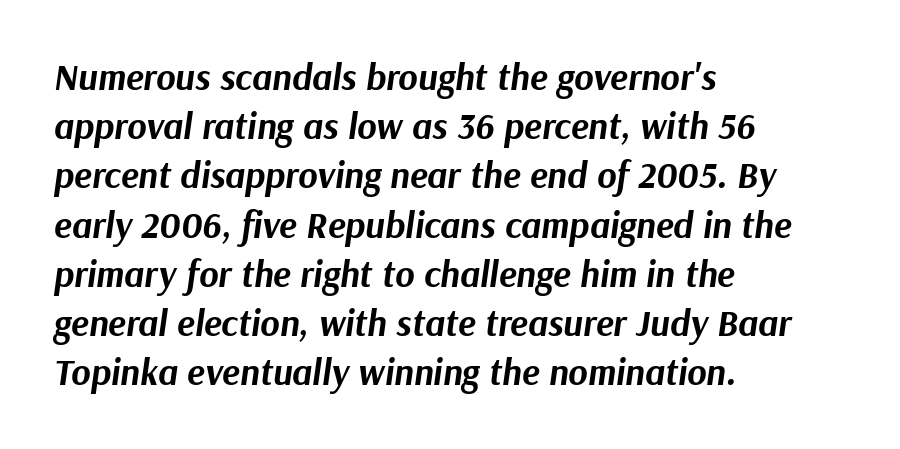
Q: Is the text bold? A: Yes.
Q: Is the text italic (slanted)? A: Yes, it leans right by about 9 degrees.
Q: Is the text underlined? A: No.
Q: How is the paragraph aligned? A: Left-aligned.
Q: Is the spacing between letters normal or unusually wide? A: Normal.
Q: Is the spacing between lines tight, normal or loose? A: Normal.
Q: Width (condensed, normal, or wide)? A: Normal.
Q: Stroke contrast? A: Medium.
Q: x-height? A: Medium.
Q: Monospaced? A: No.
